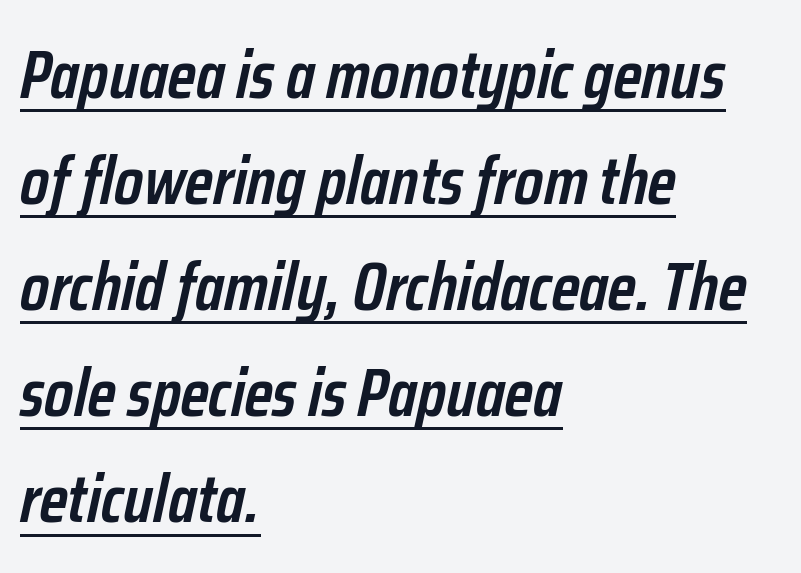
{"italic": "yes", "lean": "right", "slant_degrees": 12, "bold": "semi", "weight": "semibold", "width": "condensed", "stroke_contrast": "low", "x_height": "medium", "monospaced": "no", "underline": "yes", "align": "left", "line_spacing": "normal", "line_spacing_ratio": 1.56, "letter_spacing": "normal", "letter_spacing_em": 0.0, "glyph_px": 68}
